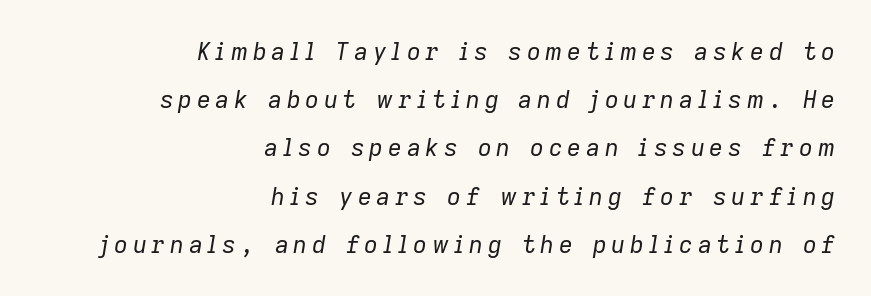
{"italic": "yes", "lean": "right", "slant_degrees": 9, "bold": "no", "underline": "no", "align": "right", "line_spacing": "loose", "line_spacing_ratio": 2.01, "letter_spacing": "wide", "letter_spacing_em": 0.2, "glyph_px": 24}
